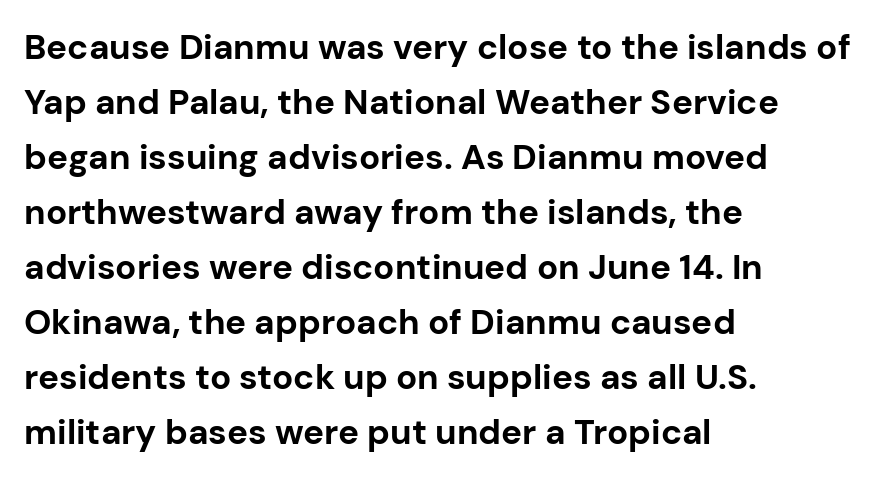
The image shows 35 px bold sans-serif type, upright; set left-aligned, normal line spacing (1.57x), normal letter spacing, not underlined; low stroke contrast and a medium x-height.
